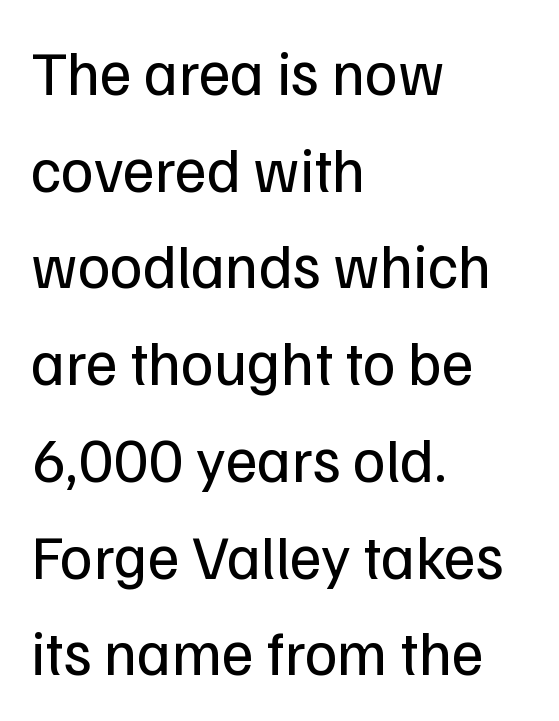
Q: Is the text bold? A: No.
Q: Is the text italic (slanted)? A: No, it is upright.
Q: Is the typeface a serif or a sans-serif typeface? A: Sans-serif.
Q: Is the text underlined? A: No.
Q: How is the paragraph aligned? A: Left-aligned.
Q: Is the spacing between letters normal or unusually wide? A: Normal.
Q: Is the spacing between lines tight, normal or loose? A: Normal.
Q: Width (condensed, normal, or wide)? A: Normal.
Q: Stroke contrast? A: Low.
Q: x-height? A: Medium.
Q: Monospaced? A: No.
